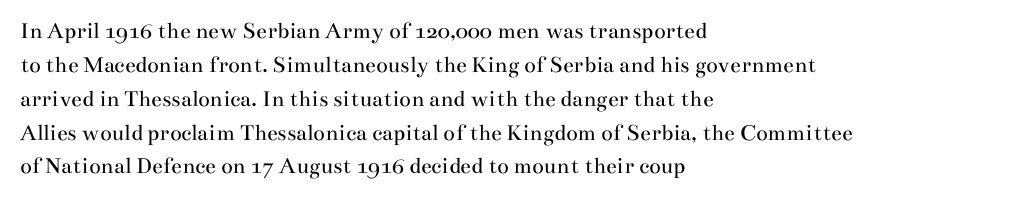
Q: Is the text bold? A: No.
Q: Is the text italic (slanted)? A: No, it is upright.
Q: Is the text underlined? A: No.
Q: How is the paragraph aligned? A: Left-aligned.
Q: Is the spacing between letters normal or unusually wide? A: Normal.
Q: Is the spacing between lines tight, normal or loose? A: Normal.
